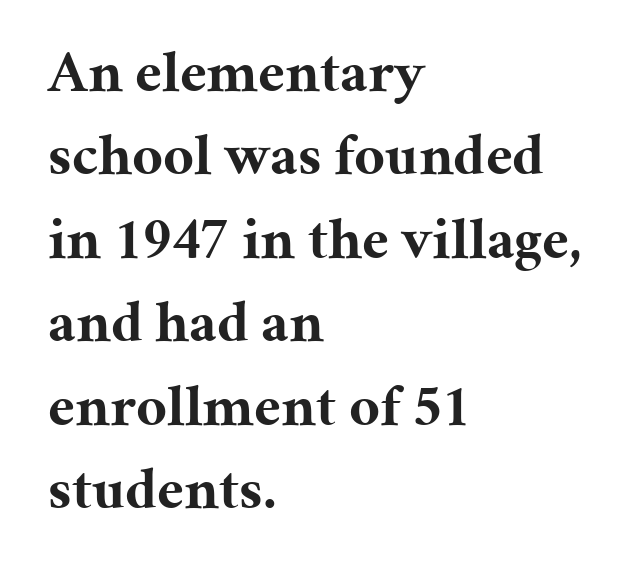
{"serif": "yes", "italic": "no", "bold": "yes", "weight": "bold", "width": "normal", "stroke_contrast": "medium", "x_height": "medium", "monospaced": "no", "underline": "no", "align": "left", "line_spacing": "normal", "line_spacing_ratio": 1.39, "letter_spacing": "normal", "letter_spacing_em": 0.0, "glyph_px": 60}
